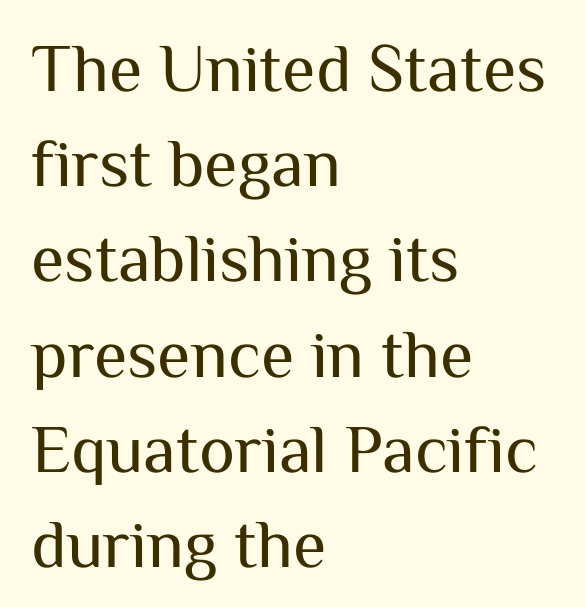
{"serif": "no", "italic": "no", "bold": "no", "weight": "regular", "width": "normal", "stroke_contrast": "medium", "x_height": "medium", "monospaced": "no", "underline": "no", "align": "left", "line_spacing": "normal", "line_spacing_ratio": 1.4, "letter_spacing": "normal", "letter_spacing_em": 0.0, "glyph_px": 68}
